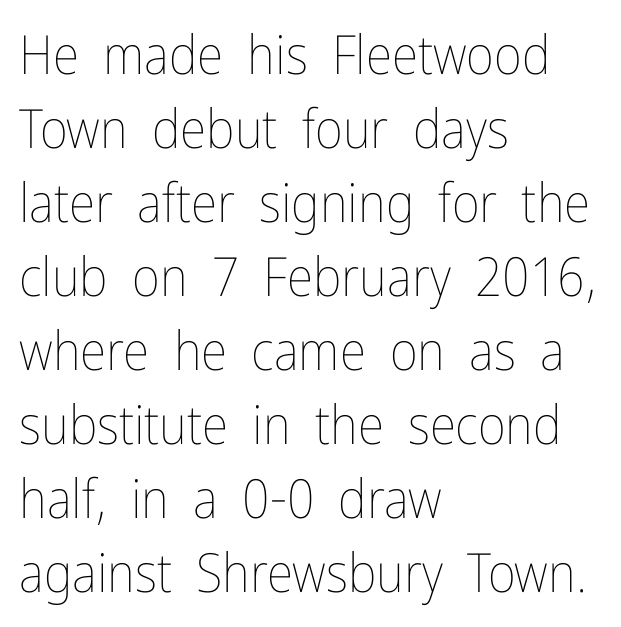
Letter spacing: default. Unbolded letterforms with no extra heft. The letters stand upright; this is a roman face. Lines of text with bare space underneath. Line beginnings align vertically; line endings do not. Note the varied advance widths — an 'i' is clearly narrower than an 'm'.
